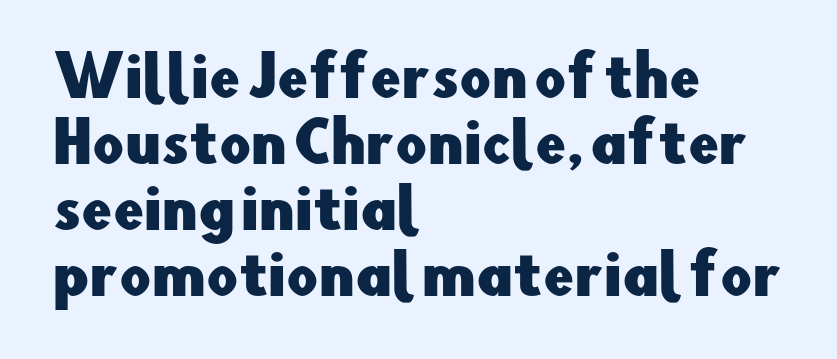
{"serif": "no", "italic": "no", "width": "normal", "stroke_contrast": "low", "x_height": "small", "monospaced": "no", "underline": "no", "align": "left", "line_spacing_ratio": 1.2, "letter_spacing": "normal", "letter_spacing_em": 0.0, "glyph_px": 55}
